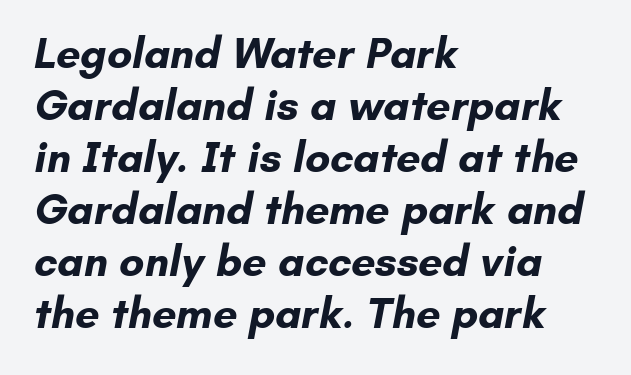
{"serif": "no", "bold": "yes", "weight": "bold", "width": "normal", "stroke_contrast": "low", "x_height": "small", "monospaced": "no", "underline": "no", "align": "left", "line_spacing_ratio": 1.21, "letter_spacing": "normal", "letter_spacing_em": 0.0, "glyph_px": 43}
